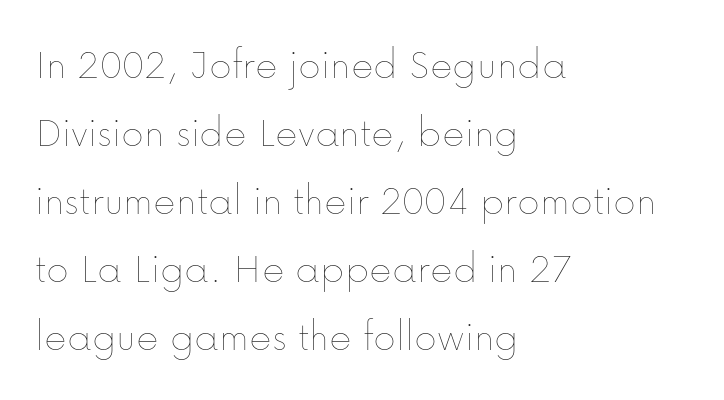
Q: Is the text bold? A: No.
Q: Is the text italic (slanted)? A: No, it is upright.
Q: Is the text underlined? A: No.
Q: How is the paragraph aligned? A: Left-aligned.
Q: Is the spacing between letters normal or unusually wide? A: Normal.
Q: Is the spacing between lines tight, normal or loose? A: Normal.
Q: Width (condensed, normal, or wide)? A: Normal.
Q: Stroke contrast? A: Low.
Q: x-height? A: Medium.
Q: Monospaced? A: No.
